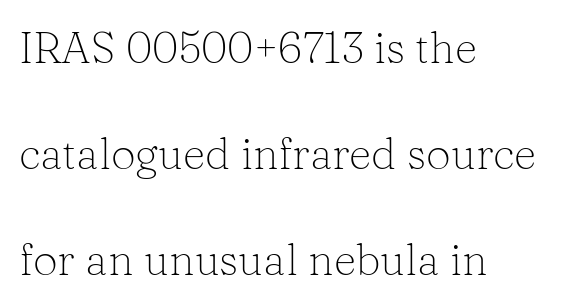
Q: Is the text bold? A: No.
Q: Is the text italic (slanted)? A: No, it is upright.
Q: Is the typeface a serif or a sans-serif typeface? A: Serif.
Q: Is the text underlined? A: No.
Q: How is the paragraph aligned? A: Left-aligned.
Q: Is the spacing between letters normal or unusually wide? A: Normal.
Q: Is the spacing between lines tight, normal or loose? A: Loose.
Q: Width (condensed, normal, or wide)? A: Normal.
Q: Stroke contrast? A: Low.
Q: x-height? A: Medium.
Q: Monospaced? A: No.
